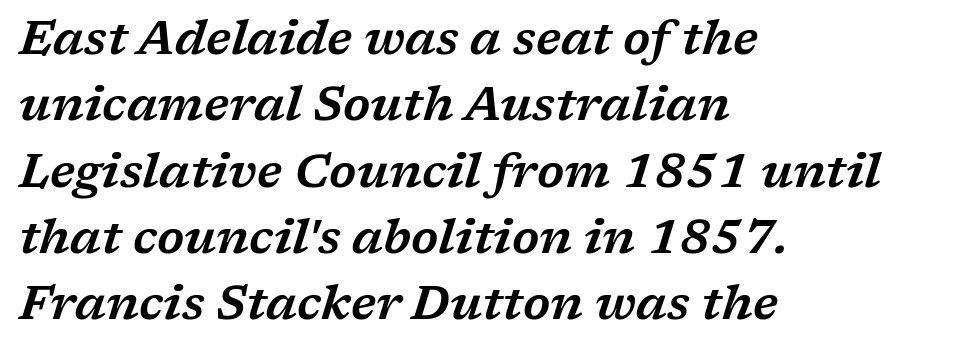
Q: Is the text italic (slanted)? A: Yes, it leans right by about 17 degrees.
Q: Is the typeface a serif or a sans-serif typeface? A: Serif.
Q: Is the text underlined? A: No.
Q: How is the paragraph aligned? A: Left-aligned.
Q: Is the spacing between letters normal or unusually wide? A: Normal.
Q: Is the spacing between lines tight, normal or loose? A: Normal.
Q: Width (condensed, normal, or wide)? A: Wide.
Q: Stroke contrast? A: Low.
Q: x-height? A: Medium.
Q: Monospaced? A: No.
